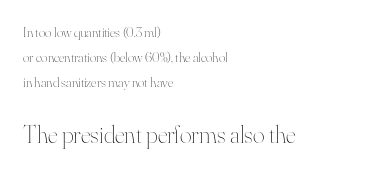
Q: Is the text bold? A: No.
Q: Is the text italic (slanted)? A: No, it is upright.
Q: Is the text underlined? A: No.
Q: How is the paragraph aligned? A: Left-aligned.
Q: Is the spacing between letters normal or unusually wide? A: Normal.
Q: Which block of text is set in a larger size, the first (top) or the second (bottom)? A: The second (bottom) one.
